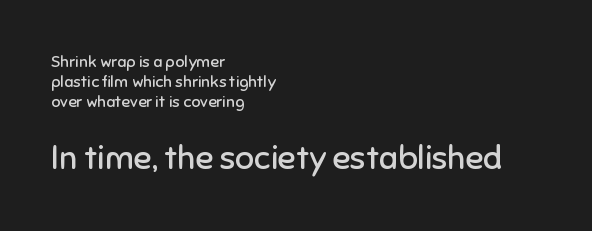
Q: Is the text bold? A: No.
Q: Is the text italic (slanted)? A: No, it is upright.
Q: Is the typeface a serif or a sans-serif typeface? A: Sans-serif.
Q: Is the text underlined? A: No.
Q: How is the paragraph aligned? A: Left-aligned.
Q: Is the spacing between letters normal or unusually wide? A: Normal.
Q: Is the spacing between lines tight, normal or loose? A: Normal.
Q: Which block of text is set in a larger size, the first (top) or the second (bottom)? A: The second (bottom) one.
Q: Width (condensed, normal, or wide)? A: Normal.
Q: Stroke contrast? A: Low.
Q: x-height? A: Medium.
Q: Monospaced? A: No.
